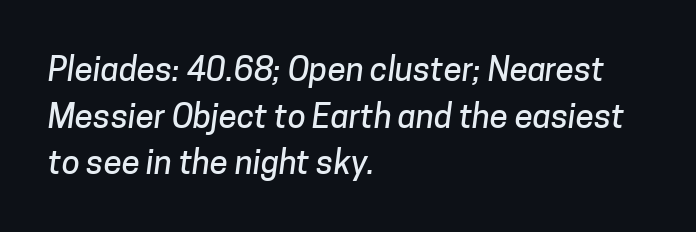
{"serif": "no", "width": "normal", "stroke_contrast": "low", "x_height": "medium", "monospaced": "no", "underline": "no", "align": "left", "line_spacing": "normal", "line_spacing_ratio": 1.41, "letter_spacing": "normal", "letter_spacing_em": 0.0, "glyph_px": 33}
